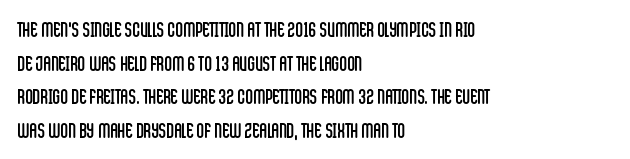
The image shows 21 px text type, upright; set left-aligned, normal line spacing (1.6x), normal letter spacing, not underlined.
